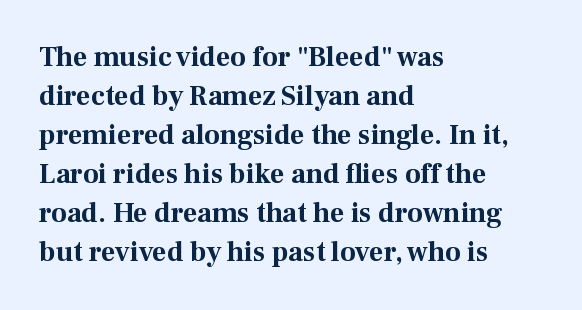
Q: Is the text bold? A: Yes.
Q: Is the text italic (slanted)? A: No, it is upright.
Q: Is the typeface a serif or a sans-serif typeface? A: Serif.
Q: Is the text underlined? A: No.
Q: How is the paragraph aligned? A: Left-aligned.
Q: Is the spacing between letters normal or unusually wide? A: Normal.
Q: Is the spacing between lines tight, normal or loose? A: Normal.
Q: Width (condensed, normal, or wide)? A: Normal.
Q: Stroke contrast? A: Medium.
Q: x-height? A: Medium.
Q: Monospaced? A: No.
